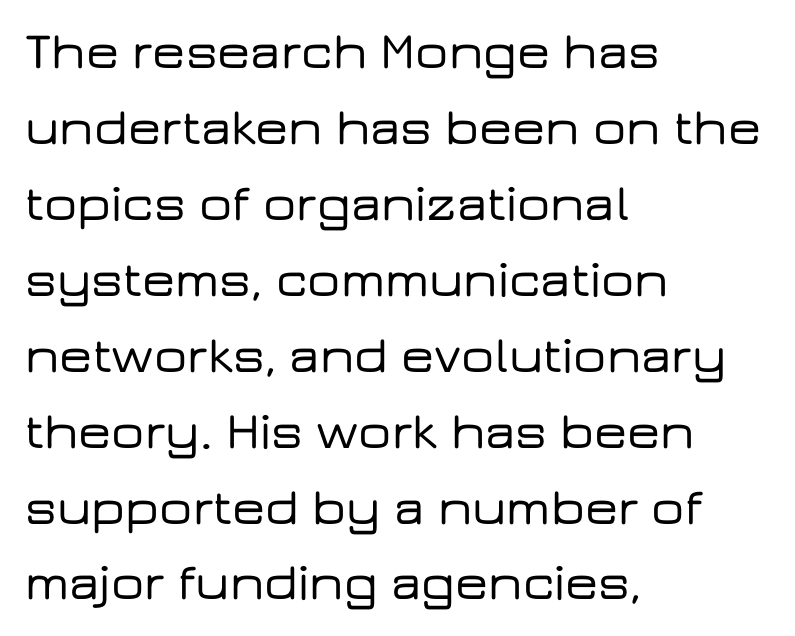
Q: Is the text italic (slanted)? A: No, it is upright.
Q: Is the typeface a serif or a sans-serif typeface? A: Sans-serif.
Q: Is the text underlined? A: No.
Q: How is the paragraph aligned? A: Left-aligned.
Q: Is the spacing between letters normal or unusually wide? A: Normal.
Q: Is the spacing between lines tight, normal or loose? A: Normal.
Q: Width (condensed, normal, or wide)? A: Wide.
Q: Stroke contrast? A: Low.
Q: x-height? A: Medium.
Q: Monospaced? A: No.
